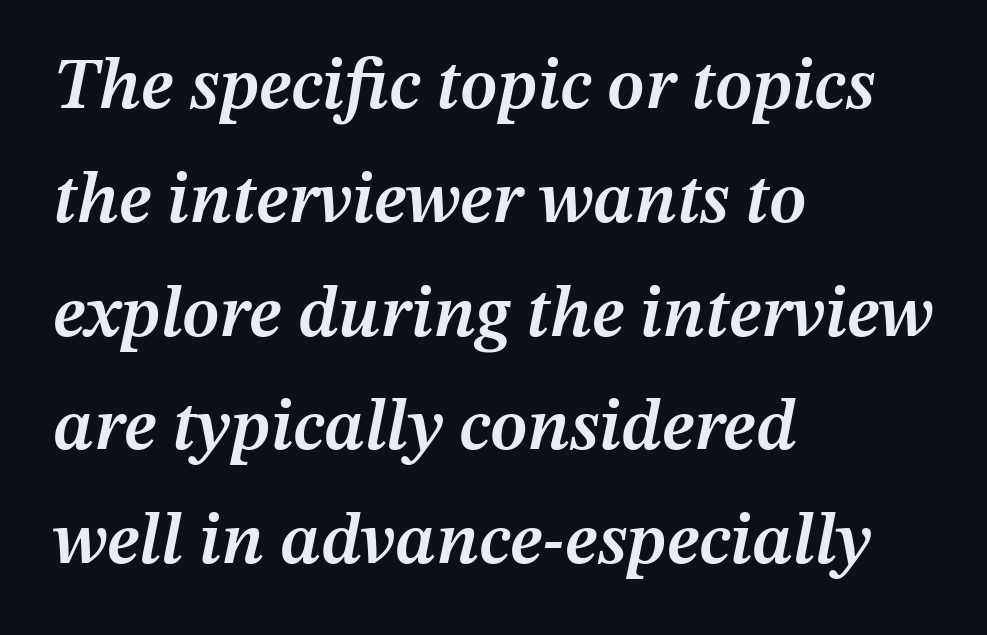
These lines are rendered in a variable-pitch font. Students, observe: this is what conventionally led text looks like. Nothing unusual about the tracking: characters are spaced as the font intends. Beneath every word, the page is bare.
